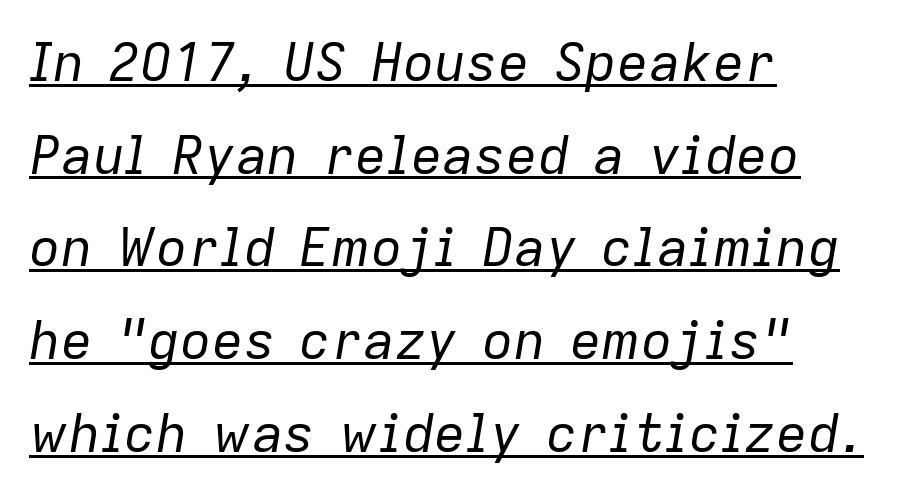
Q: Is the text bold? A: No.
Q: Is the text italic (slanted)? A: Yes, it leans right by about 9 degrees.
Q: Is the text underlined? A: Yes.
Q: How is the paragraph aligned? A: Left-aligned.
Q: Is the spacing between letters normal or unusually wide? A: Normal.
Q: Width (condensed, normal, or wide)? A: Normal.
Q: Stroke contrast? A: Low.
Q: x-height? A: Medium.
Q: Monospaced? A: No.
